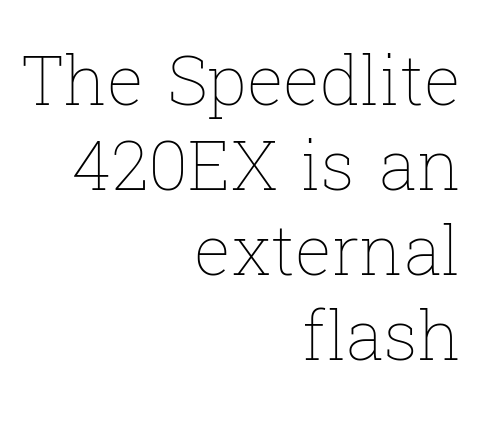
Q: Is the text bold? A: No.
Q: Is the text italic (slanted)? A: No, it is upright.
Q: Is the text underlined? A: No.
Q: How is the paragraph aligned? A: Right-aligned.
Q: Is the spacing between letters normal or unusually wide? A: Normal.
Q: Width (condensed, normal, or wide)? A: Normal.
Q: Stroke contrast? A: Low.
Q: x-height? A: Medium.
Q: Monospaced? A: No.
